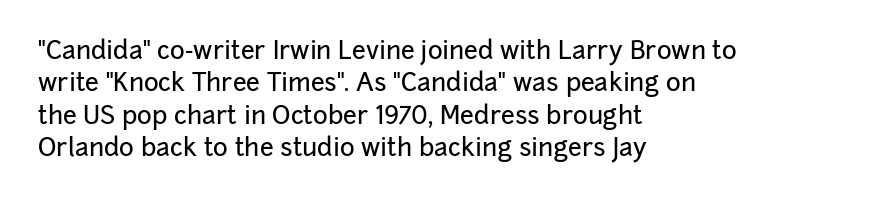
The image shows 25 px text type, upright; set left-aligned, normal line spacing (1.3x), normal letter spacing, not underlined.
